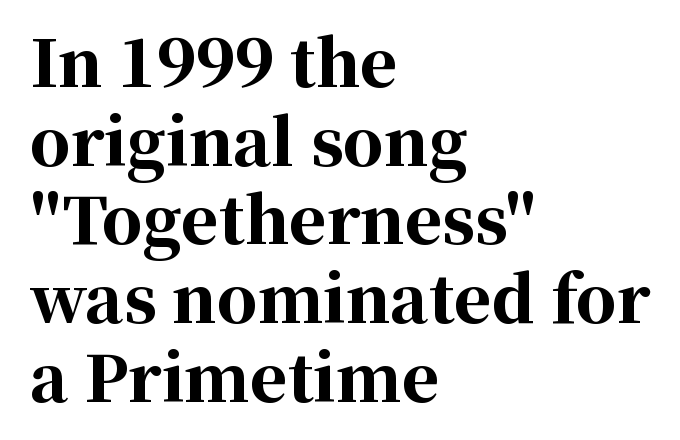
{"serif": "yes", "italic": "no", "bold": "yes", "weight": "bold", "width": "normal", "stroke_contrast": "high", "x_height": "medium", "monospaced": "no", "underline": "no", "align": "left", "line_spacing_ratio": 1.23, "letter_spacing": "normal", "letter_spacing_em": 0.0, "glyph_px": 64}
